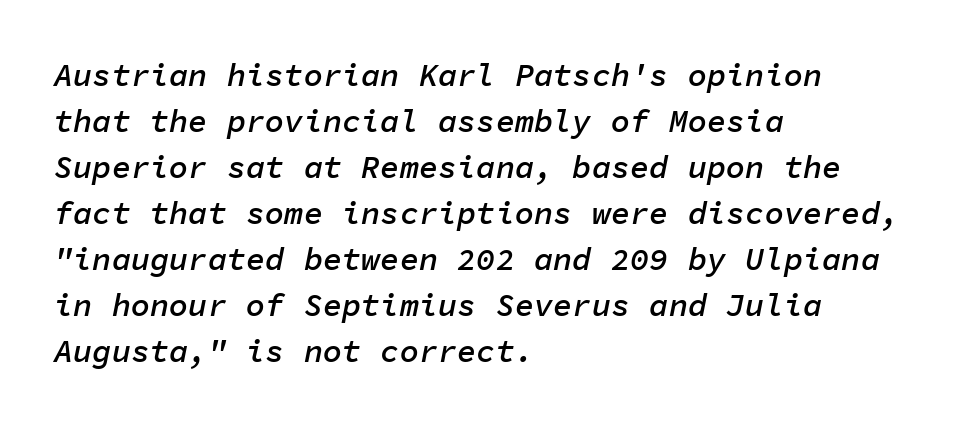
This rendering leaves character spacing at its baseline value. These lines are set flush left with a ragged right edge. There's an unmistakable incline to the writing here. The block of text has a typical density, with ordinary space between rows.
